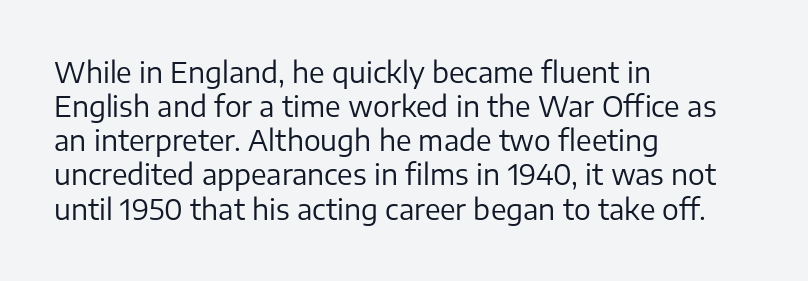
The image shows 28 px regular-weight sans-serif type, upright; set left-aligned, line spacing 1.22x, normal letter spacing, not underlined; low stroke contrast and a medium x-height.
